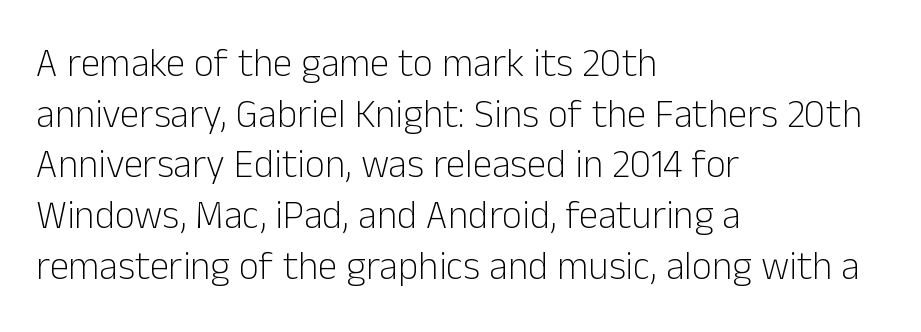
{"serif": "no", "italic": "no", "bold": "no", "weight": "light", "width": "normal", "stroke_contrast": "low", "x_height": "medium", "monospaced": "no", "underline": "no", "align": "left", "line_spacing": "normal", "line_spacing_ratio": 1.3, "letter_spacing": "normal", "letter_spacing_em": 0.0, "glyph_px": 39}
